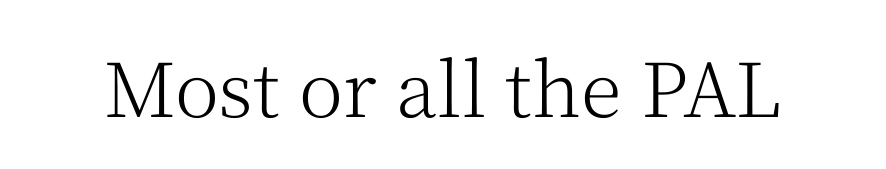
Q: Is the text bold? A: No.
Q: Is the text italic (slanted)? A: No, it is upright.
Q: Is the typeface a serif or a sans-serif typeface? A: Serif.
Q: Is the text underlined? A: No.
Q: Is the spacing between letters normal or unusually wide? A: Normal.
Q: Width (condensed, normal, or wide)? A: Normal.
Q: Stroke contrast? A: Medium.
Q: x-height? A: Medium.
Q: Monospaced? A: No.
